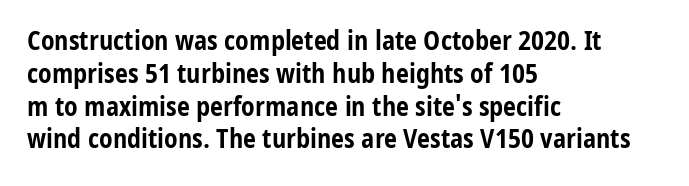
Q: Is the text bold? A: Yes.
Q: Is the text italic (slanted)? A: No, it is upright.
Q: Is the text underlined? A: No.
Q: How is the paragraph aligned? A: Left-aligned.
Q: Is the spacing between letters normal or unusually wide? A: Normal.
Q: Is the spacing between lines tight, normal or loose? A: Normal.
